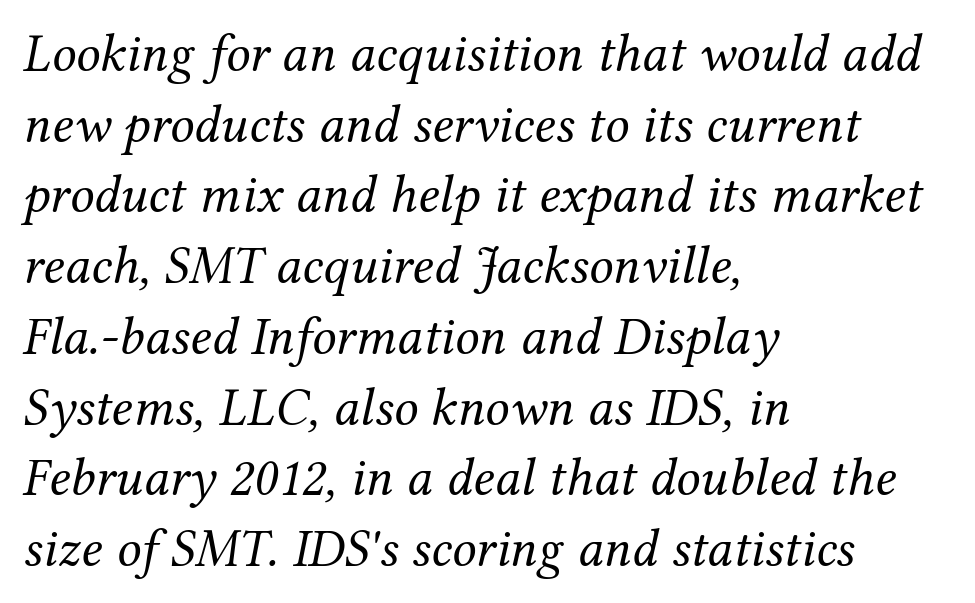
Q: Is the text bold? A: No.
Q: Is the text italic (slanted)? A: Yes, it leans right by about 12 degrees.
Q: Is the typeface a serif or a sans-serif typeface? A: Serif.
Q: Is the text underlined? A: No.
Q: How is the paragraph aligned? A: Left-aligned.
Q: Is the spacing between letters normal or unusually wide? A: Normal.
Q: Is the spacing between lines tight, normal or loose? A: Normal.
Q: Width (condensed, normal, or wide)? A: Normal.
Q: Stroke contrast? A: Medium.
Q: x-height? A: Medium.
Q: Monospaced? A: No.
